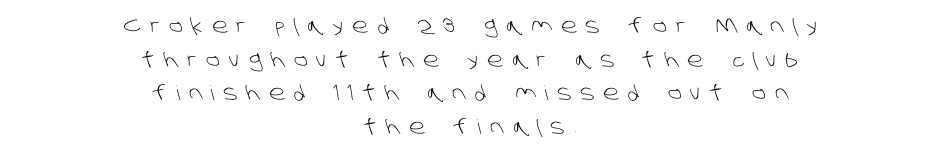
The vertical gap from one line to the next is medium. Weight: not bold — regular or lighter. The tracking jumps out immediately: characters are airy and widely separated. Horizontal alignment here is central, giving a formal, balanced look. Glance below the letters and you will spot only blank space.
